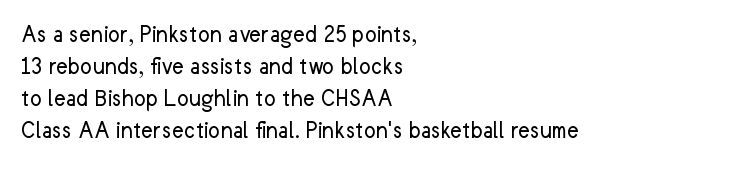
{"italic": "no", "bold": "no", "underline": "no", "align": "left", "line_spacing": "normal", "line_spacing_ratio": 1.28, "letter_spacing": "normal", "letter_spacing_em": 0.0, "glyph_px": 25}
